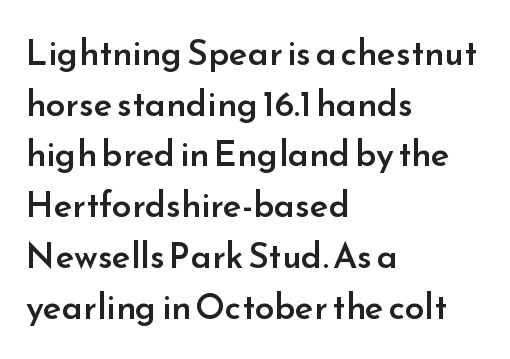
{"serif": "no", "italic": "no", "bold": "semi", "weight": "semibold", "width": "normal", "stroke_contrast": "low", "x_height": "small", "monospaced": "no", "underline": "no", "align": "left", "line_spacing": "normal", "line_spacing_ratio": 1.45, "letter_spacing": "normal", "letter_spacing_em": 0.0, "glyph_px": 35}
